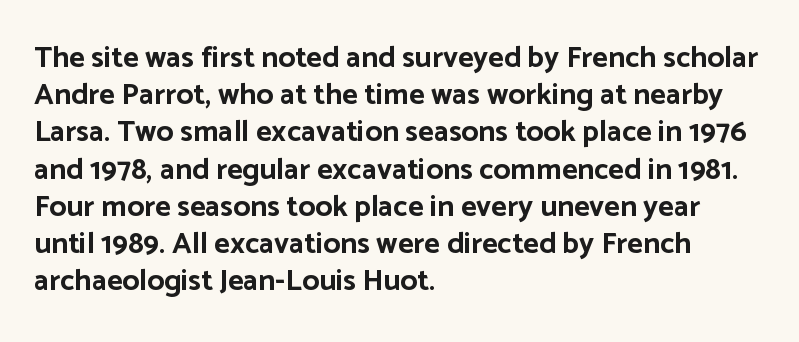
The image shows 30 px bold sans-serif type, upright; set left-aligned, line spacing 1.24x, normal letter spacing, not underlined; low stroke contrast and a medium x-height.
